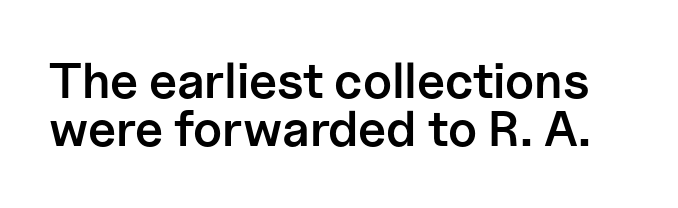
The image shows 50 px semibold sans-serif type, upright; set tight line spacing (0.97x), normal letter spacing, not underlined; low stroke contrast and a medium x-height.
